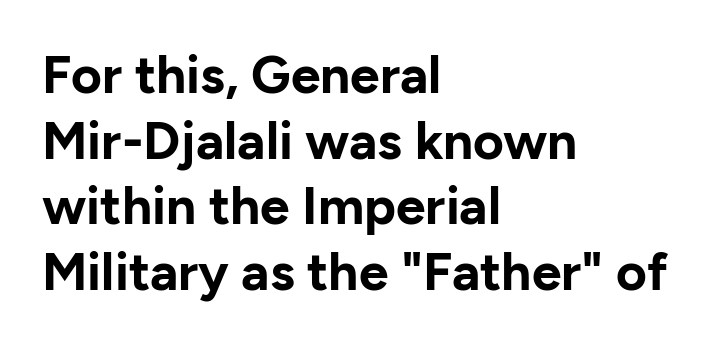
Strokes here are thick enough to call this a true bold. Tracking value appears to be zero — textbook default spacing. Ordinary non-slanted type is in use. Note: no serifs on the glyphs.
